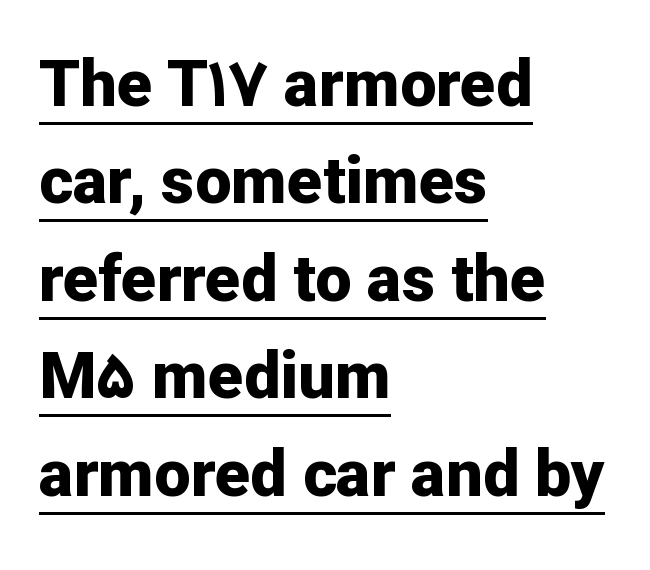
Q: Is the text bold? A: Yes.
Q: Is the text italic (slanted)? A: No, it is upright.
Q: Is the typeface a serif or a sans-serif typeface? A: Sans-serif.
Q: Is the text underlined? A: Yes.
Q: How is the paragraph aligned? A: Left-aligned.
Q: Is the spacing between letters normal or unusually wide? A: Normal.
Q: Is the spacing between lines tight, normal or loose? A: Normal.
Q: Width (condensed, normal, or wide)? A: Normal.
Q: Stroke contrast? A: Low.
Q: x-height? A: Medium.
Q: Monospaced? A: No.
